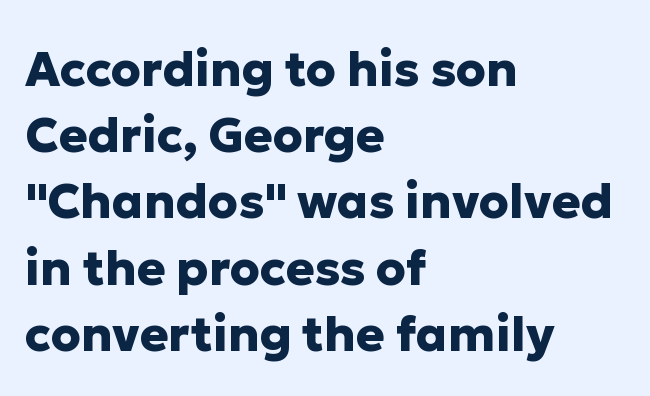
Q: Is the text bold? A: Yes.
Q: Is the text italic (slanted)? A: No, it is upright.
Q: Is the typeface a serif or a sans-serif typeface? A: Sans-serif.
Q: Is the text underlined? A: No.
Q: How is the paragraph aligned? A: Left-aligned.
Q: Is the spacing between letters normal or unusually wide? A: Normal.
Q: Is the spacing between lines tight, normal or loose? A: Normal.
Q: Width (condensed, normal, or wide)? A: Normal.
Q: Stroke contrast? A: Low.
Q: x-height? A: Medium.
Q: Monospaced? A: No.
